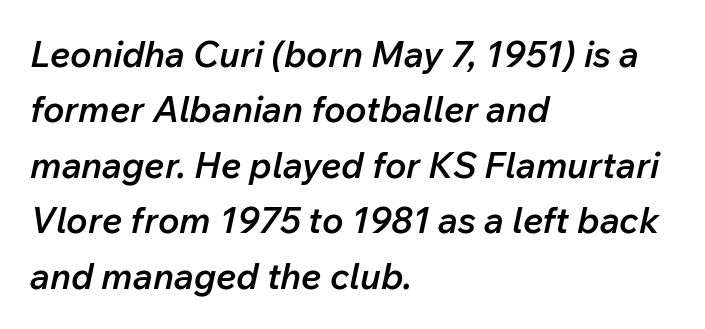
The image shows 36 px semibold type, italic (leaning right); set left-aligned, normal line spacing (1.54x), normal letter spacing, not underlined; low stroke contrast and a medium x-height.
